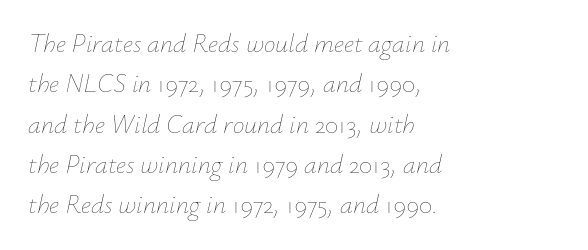
The image shows 26 px text type, italic (leaning right); set left-aligned, normal line spacing (1.55x), normal letter spacing, not underlined.
